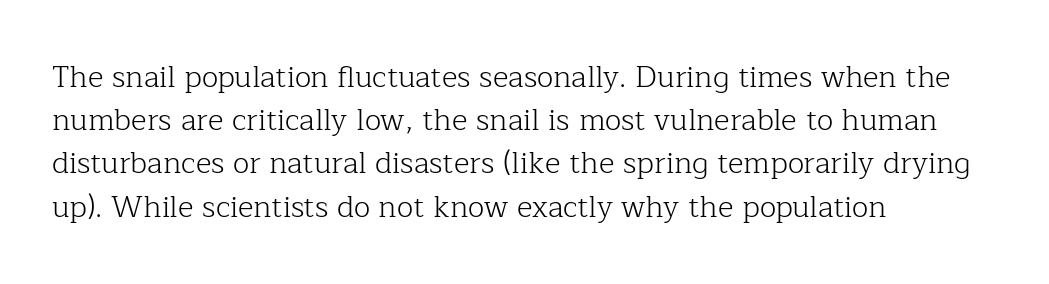
Vertical stems look standard width or narrower in stroke. To sum up the face: it has serifs. The gap between lines stays unmarked. The letters advance in unequal steps, a hallmark of proportional type.
